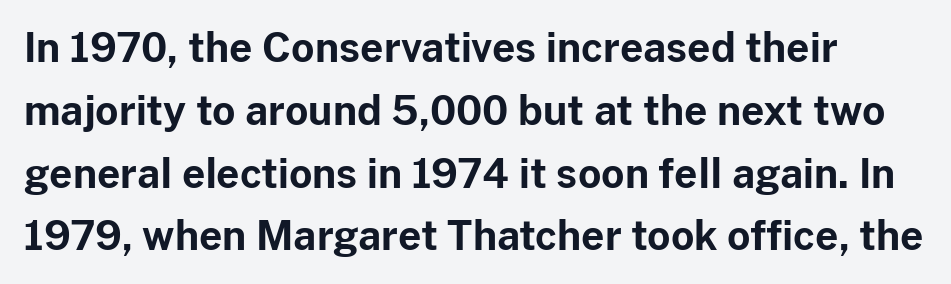
{"serif": "no", "italic": "no", "bold": "yes", "weight": "bold", "width": "normal", "stroke_contrast": "low", "x_height": "medium", "monospaced": "no", "underline": "no", "line_spacing": "normal", "line_spacing_ratio": 1.57, "letter_spacing": "normal", "letter_spacing_em": 0.0, "glyph_px": 40}
